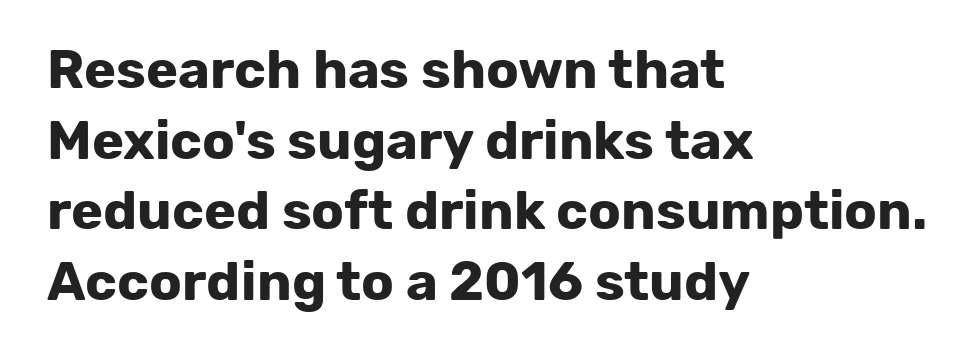
Tall strokes in this sample are plumb rather than angled. Line starts are locked; line ends wander. There is no visible air inserted between adjacent glyphs. Interline gaps are of average width in this sample. You can tell from the bare stems that sans-serif type was used.
